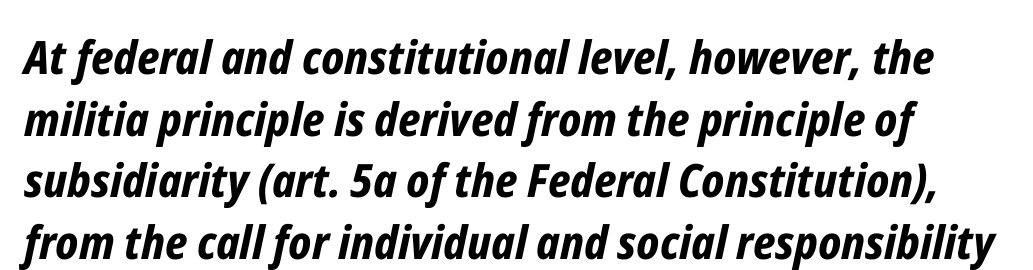
The image shows 46 px bold, condensed type, italic (leaning right); set normal line spacing (1.34x), normal letter spacing, not underlined; low stroke contrast and a medium x-height.
